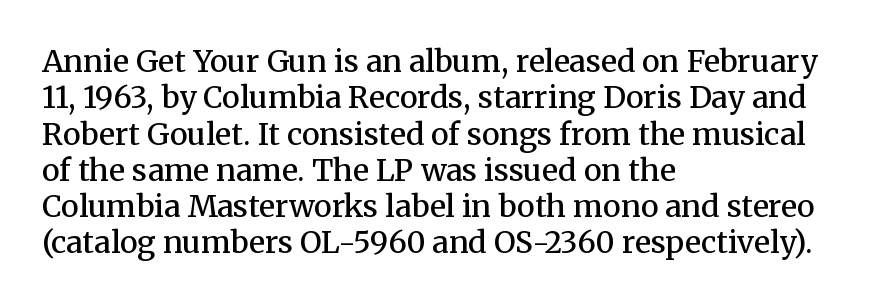
The image shows 30 px semibold serif type, upright; set left-aligned, line spacing 1.21x, normal letter spacing, not underlined; medium stroke contrast and a medium x-height.
